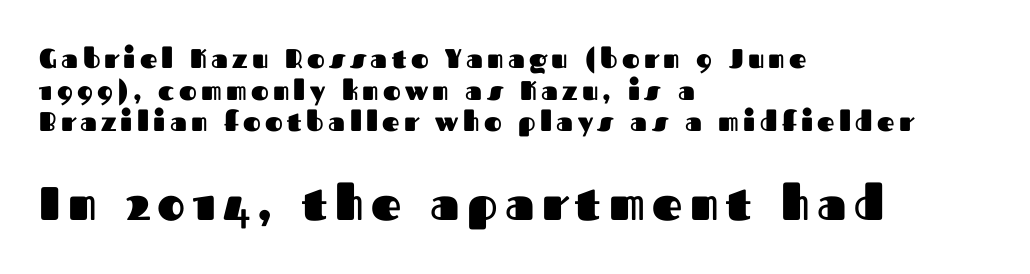
You get the small type first, then a jump to larger type. Clear beneath every line of the passage. Typographic density is high because the face is bold. Each line starts at the same left margin while the right side varies. Examine the stroke ends and you'll find no serifs. You could not count columns in this text — the font is proportionally spaced.
